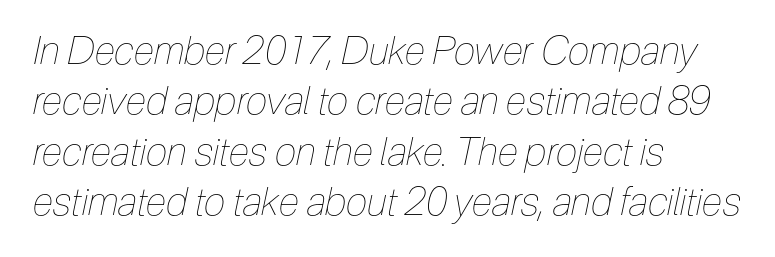
Q: Is the text bold? A: No.
Q: Is the text italic (slanted)? A: Yes, it leans right by about 12 degrees.
Q: Is the text underlined? A: No.
Q: How is the paragraph aligned? A: Left-aligned.
Q: Is the spacing between letters normal or unusually wide? A: Normal.
Q: Is the spacing between lines tight, normal or loose? A: Normal.
Q: Width (condensed, normal, or wide)? A: Condensed.
Q: Stroke contrast? A: Low.
Q: x-height? A: Medium.
Q: Monospaced? A: No.
